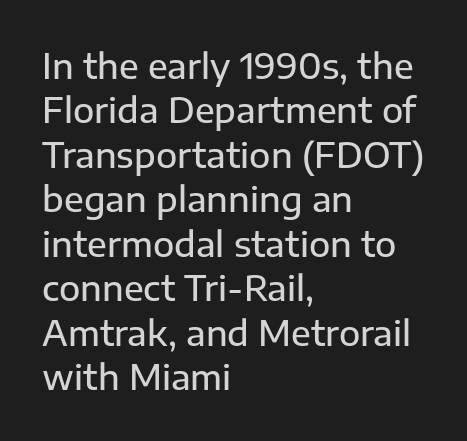
Q: Is the text italic (slanted)? A: No, it is upright.
Q: Is the typeface a serif or a sans-serif typeface? A: Sans-serif.
Q: Is the text underlined? A: No.
Q: How is the paragraph aligned? A: Left-aligned.
Q: Is the spacing between letters normal or unusually wide? A: Normal.
Q: Is the spacing between lines tight, normal or loose? A: Normal.
Q: Width (condensed, normal, or wide)? A: Normal.
Q: Stroke contrast? A: Low.
Q: x-height? A: Medium.
Q: Monospaced? A: No.
